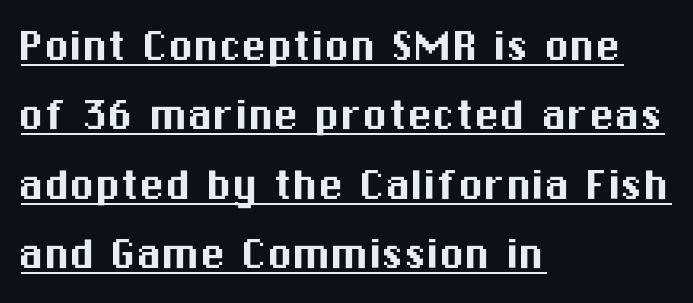
The image shows 51 px sans-serif type, upright; set left-aligned, normal line spacing (1.36x), normal letter spacing, underlined; medium stroke contrast and a medium x-height.
